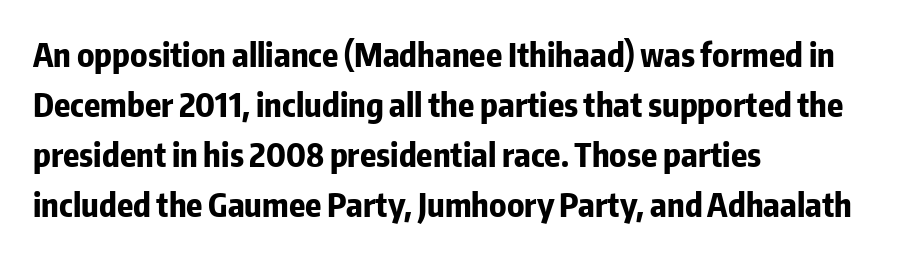
The image shows 33 px bold, condensed sans-serif type, upright; set left-aligned, normal line spacing (1.52x), normal letter spacing, not underlined; low stroke contrast and a medium x-height.
